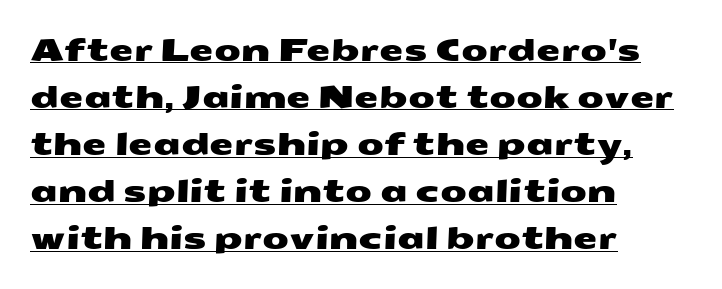
A normal amount of white space separates one row of letters from the next. Compared with undecorated copy, this sample adds a rule below the words. I'd call this a sans setting — the letters go barefoot. The passage shown has conventional tracking throughout.
